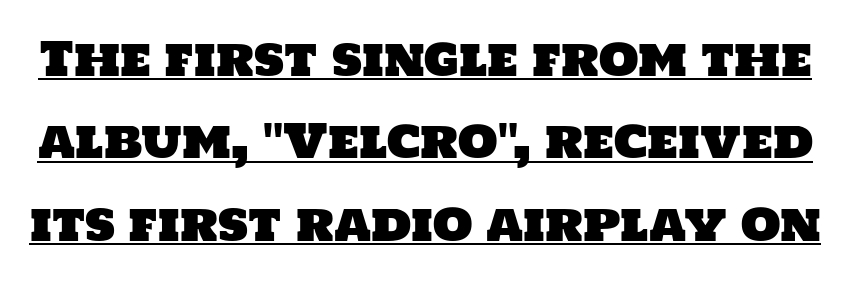
Q: Is the typeface a serif or a sans-serif typeface? A: Sans-serif.
Q: Is the text underlined? A: Yes.
Q: Is the spacing between letters normal or unusually wide? A: Normal.
Q: Width (condensed, normal, or wide)? A: Normal.
Q: Stroke contrast? A: Low.
Q: x-height? A: Large.
Q: Monospaced? A: No.
